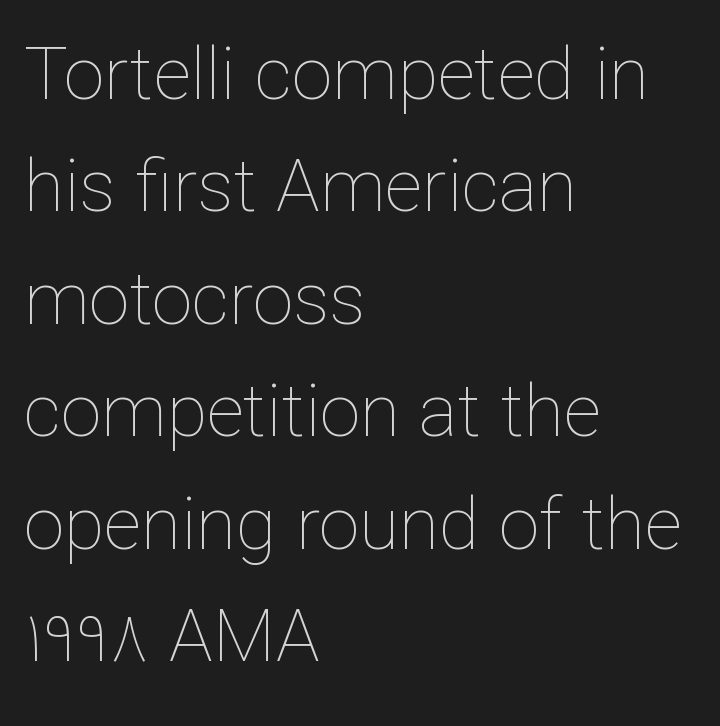
{"italic": "no", "bold": "no", "weight": "thin", "width": "normal", "stroke_contrast": "low", "x_height": "medium", "monospaced": "no", "underline": "no", "align": "left", "line_spacing": "normal", "line_spacing_ratio": 1.54, "letter_spacing": "normal", "letter_spacing_em": 0.0, "glyph_px": 73}
